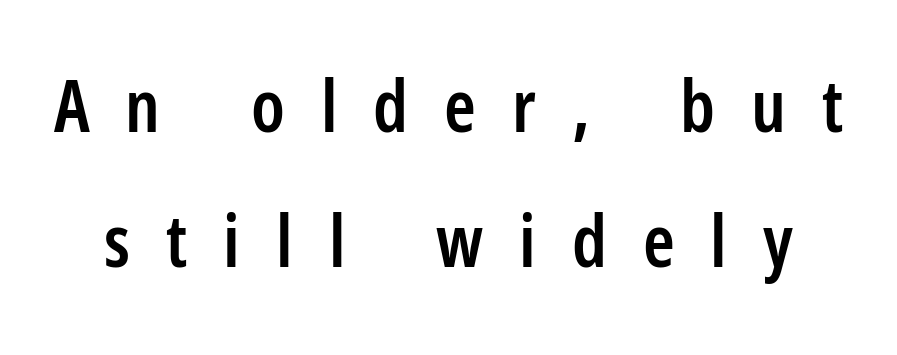
Q: Is the text bold? A: Semi-bold.
Q: Is the text italic (slanted)? A: No, it is upright.
Q: Is the typeface a serif or a sans-serif typeface? A: Sans-serif.
Q: Is the text underlined? A: No.
Q: Is the spacing between letters normal or unusually wide? A: Unusually wide.
Q: Width (condensed, normal, or wide)? A: Condensed.
Q: Stroke contrast? A: Low.
Q: x-height? A: Medium.
Q: Monospaced? A: No.
